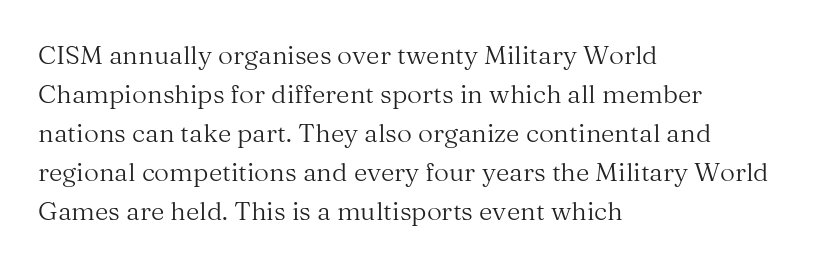
The image shows 26 px text type, upright; set left-aligned, normal line spacing (1.5x), normal letter spacing, not underlined.
